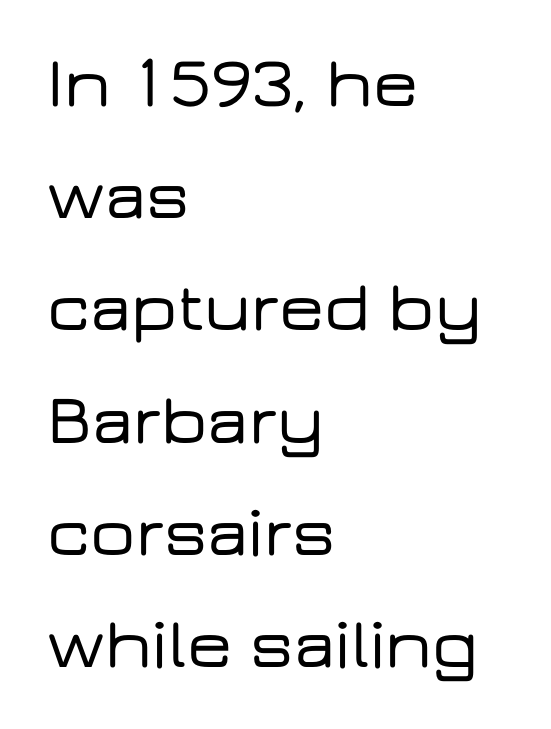
Q: Is the text italic (slanted)? A: No, it is upright.
Q: Is the typeface a serif or a sans-serif typeface? A: Sans-serif.
Q: Is the text underlined? A: No.
Q: How is the paragraph aligned? A: Left-aligned.
Q: Is the spacing between letters normal or unusually wide? A: Normal.
Q: Is the spacing between lines tight, normal or loose? A: Normal.
Q: Width (condensed, normal, or wide)? A: Wide.
Q: Stroke contrast? A: Low.
Q: x-height? A: Medium.
Q: Monospaced? A: No.
